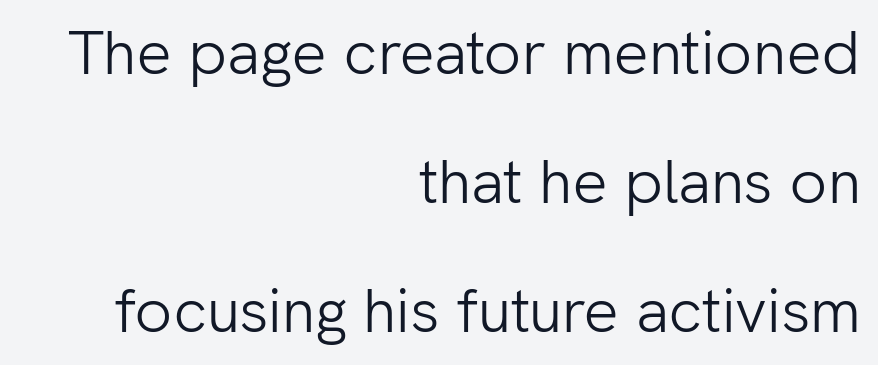
The image shows 62 px light sans-serif type, upright; set right-aligned, loose line spacing (2.08x), normal letter spacing, not underlined; low stroke contrast and a medium x-height.
